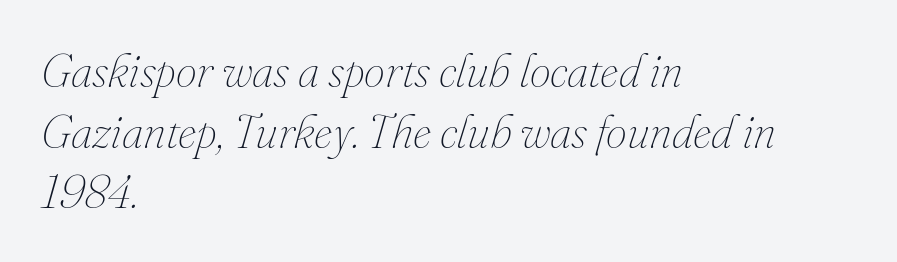
The image shows 47 px thin type, italic (leaning right); set left-aligned, normal line spacing (1.29x), normal letter spacing, not underlined; medium stroke contrast and a small x-height.
